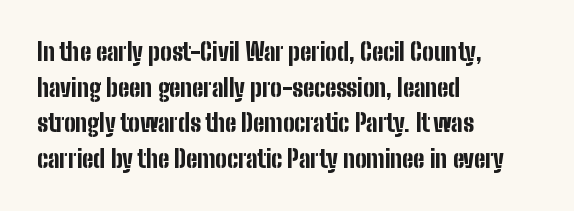
The image shows 24 px bold type, upright; set left-aligned, normal line spacing (1.48x), normal letter spacing, not underlined.
